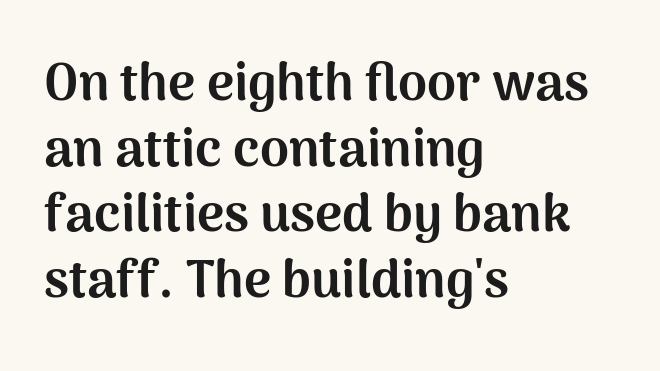
Q: Is the text bold? A: Yes.
Q: Is the text italic (slanted)? A: No, it is upright.
Q: Is the typeface a serif or a sans-serif typeface? A: Sans-serif.
Q: Is the text underlined? A: No.
Q: How is the paragraph aligned? A: Left-aligned.
Q: Is the spacing between letters normal or unusually wide? A: Normal.
Q: Is the spacing between lines tight, normal or loose? A: Normal.
Q: Width (condensed, normal, or wide)? A: Normal.
Q: Stroke contrast? A: Medium.
Q: x-height? A: Medium.
Q: Monospaced? A: No.
